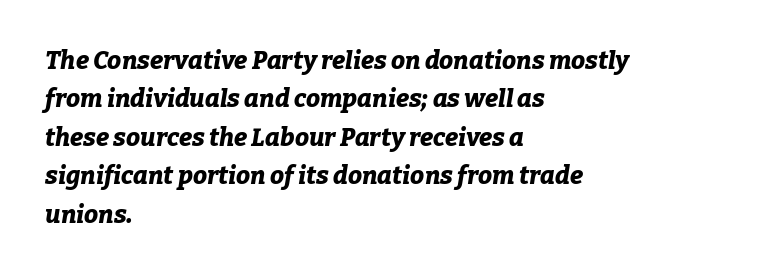
The whole block is typeset with a tilt. A dark, heavy texture on the line: the type is bold. Lines of text with bare space underneath. Short note: letters normally spaced.
